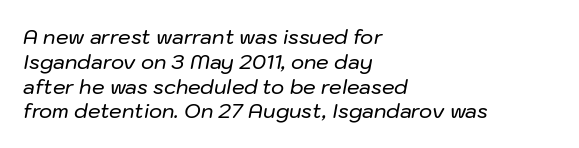
The image shows 20 px text type, italic (leaning right); set left-aligned, line spacing 1.24x, normal letter spacing, not underlined.
